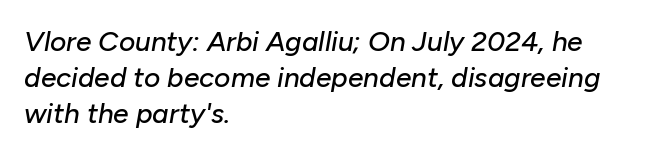
Q: Is the text italic (slanted)? A: Yes, it leans right by about 10 degrees.
Q: Is the text underlined? A: No.
Q: How is the paragraph aligned? A: Left-aligned.
Q: Is the spacing between letters normal or unusually wide? A: Normal.
Q: Is the spacing between lines tight, normal or loose? A: Normal.
Q: Width (condensed, normal, or wide)? A: Normal.
Q: Stroke contrast? A: Low.
Q: x-height? A: Medium.
Q: Monospaced? A: No.
